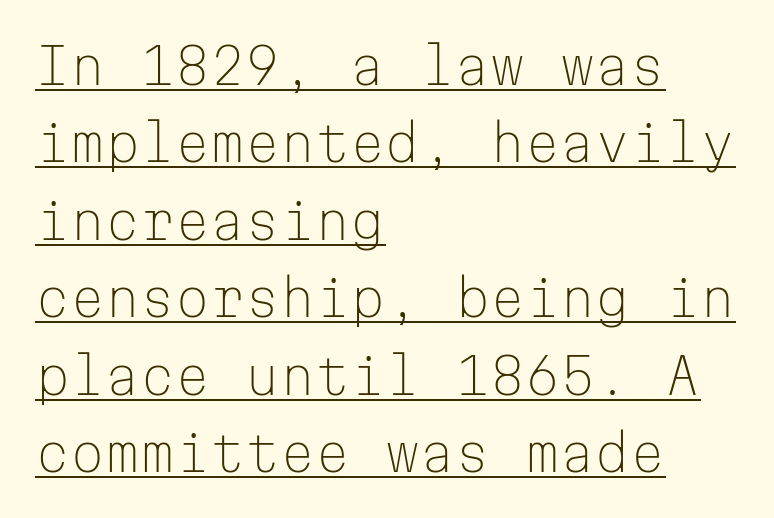
Q: Is the text bold? A: No.
Q: Is the text italic (slanted)? A: No, it is upright.
Q: Is the typeface a serif or a sans-serif typeface? A: Sans-serif.
Q: Is the text underlined? A: Yes.
Q: How is the paragraph aligned? A: Left-aligned.
Q: Is the spacing between letters normal or unusually wide? A: Normal.
Q: Is the spacing between lines tight, normal or loose? A: Normal.
Q: Width (condensed, normal, or wide)? A: Normal.
Q: Stroke contrast? A: Low.
Q: x-height? A: Medium.
Q: Monospaced? A: Yes.
